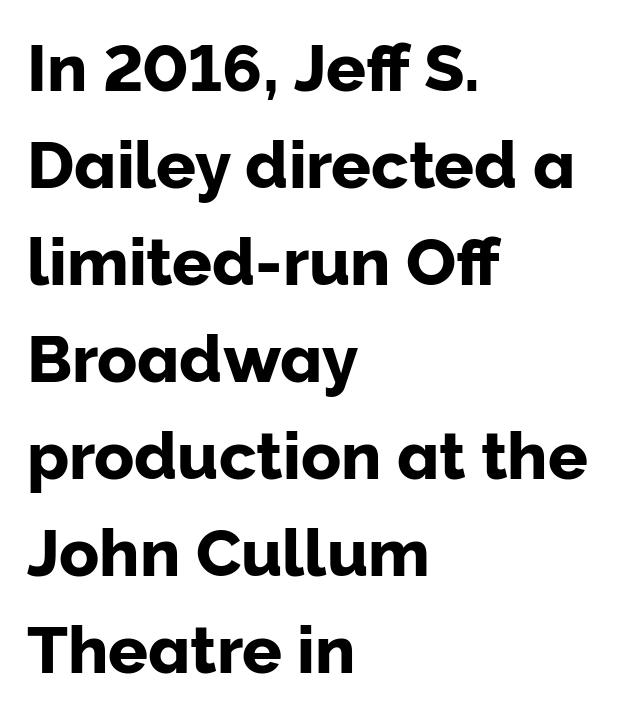
Q: Is the text italic (slanted)? A: No, it is upright.
Q: Is the typeface a serif or a sans-serif typeface? A: Sans-serif.
Q: Is the text underlined? A: No.
Q: How is the paragraph aligned? A: Left-aligned.
Q: Is the spacing between letters normal or unusually wide? A: Normal.
Q: Is the spacing between lines tight, normal or loose? A: Normal.
Q: Width (condensed, normal, or wide)? A: Normal.
Q: Stroke contrast? A: Low.
Q: x-height? A: Medium.
Q: Monospaced? A: No.
